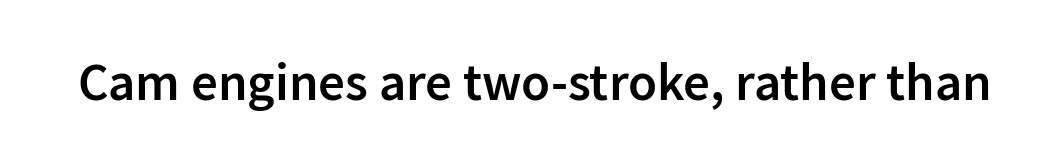
Nope, no serifs anywhere on these letters. Students, note that the glyphs here touch the page at normal intervals. The specimen reads as upright at a glance. Do the characters align in a grid? No, the font is proportional. Underline: absent.
